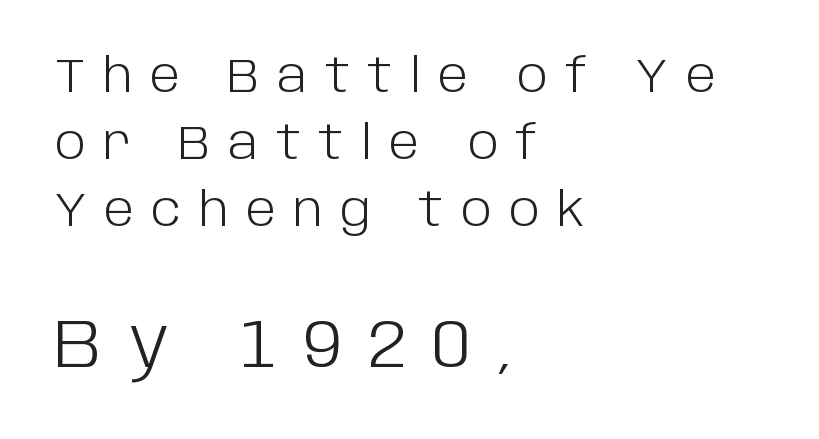
Q: Is the text bold? A: No.
Q: Is the text italic (slanted)? A: No, it is upright.
Q: Is the typeface a serif or a sans-serif typeface? A: Sans-serif.
Q: Is the text underlined? A: No.
Q: How is the paragraph aligned? A: Left-aligned.
Q: Is the spacing between letters normal or unusually wide? A: Unusually wide.
Q: Is the spacing between lines tight, normal or loose? A: Normal.
Q: Which block of text is set in a larger size, the first (top) or the second (bottom)? A: The second (bottom) one.
Q: Width (condensed, normal, or wide)? A: Normal.
Q: Stroke contrast? A: Low.
Q: x-height? A: Large.
Q: Monospaced? A: No.
